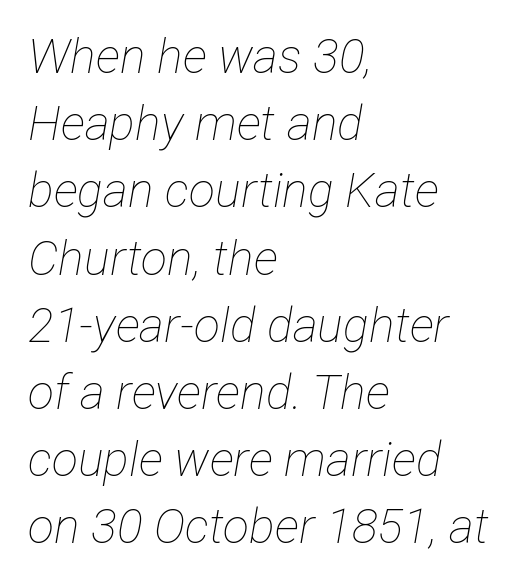
{"italic": "yes", "lean": "right", "slant_degrees": 12, "bold": "no", "weight": "thin", "width": "condensed", "stroke_contrast": "low", "x_height": "medium", "monospaced": "no", "underline": "no", "align": "left", "line_spacing": "normal", "line_spacing_ratio": 1.4, "letter_spacing": "normal", "letter_spacing_em": 0.0, "glyph_px": 48}
